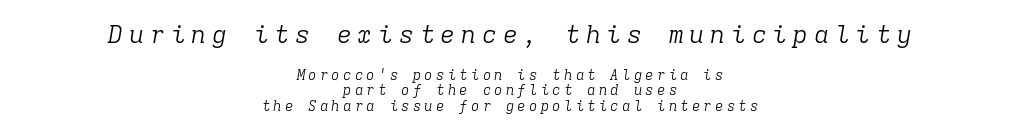
Quick note: italic. Bigger letters appear in the top chunk; the bottom chunk is reduced. In terms of leading, this rendering errs on the cramped side. Weight: not bold — regular or lighter.
